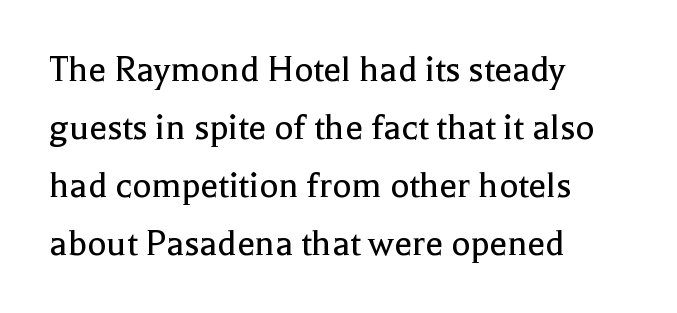
The image shows 40 px regular-weight serif type, upright; set left-aligned, normal line spacing (1.45x), normal letter spacing, not underlined; a medium x-height.
